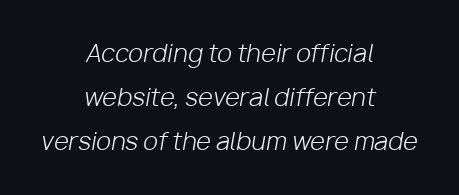
Q: Is the text bold? A: No.
Q: Is the text italic (slanted)? A: Yes, it leans right by about 10 degrees.
Q: Is the text underlined? A: No.
Q: How is the paragraph aligned? A: Centered.
Q: Is the spacing between letters normal or unusually wide? A: Normal.
